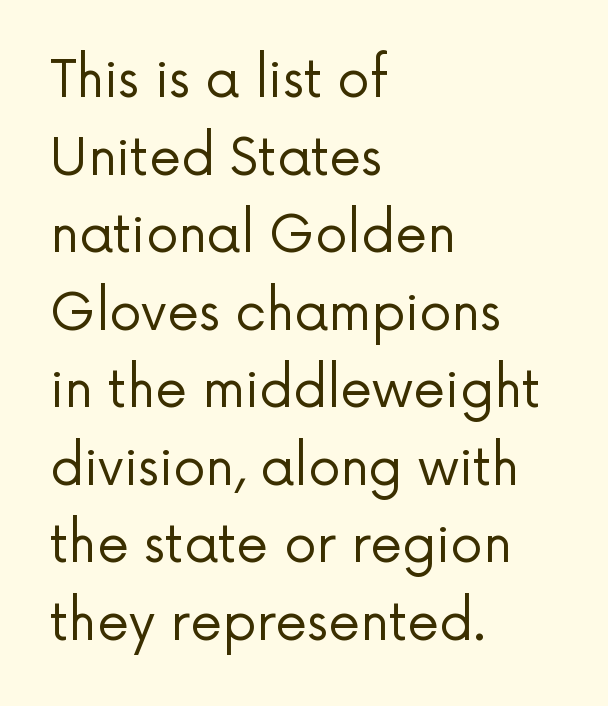
Observe the absence of serifs on each vertical stroke in this sample. The letterforms sit shoulder to shoulder at normal distance. You could not count columns in this text — the font is proportionally spaced. The lines sit at an ordinary, default distance from one another. Ascenders rise straight up at ninety degrees. Glance below the letters and you will spot only blank space.
